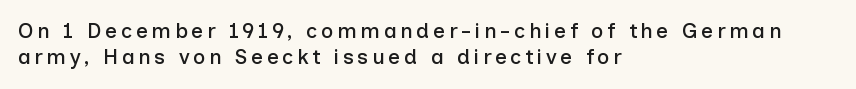
Q: Is the text italic (slanted)? A: No, it is upright.
Q: Is the text underlined? A: No.
Q: How is the paragraph aligned? A: Left-aligned.
Q: Is the spacing between lines tight, normal or loose? A: Normal.
